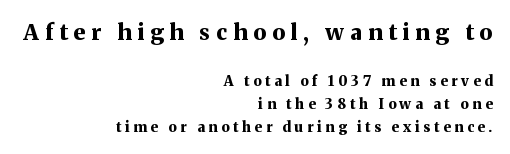
The image shows 22 px bold type, upright; set right-aligned, normal line spacing (1.64x), unusually wide letter spacing (+0.27 em), not underlined; the first (top) block is 1.57x larger.
